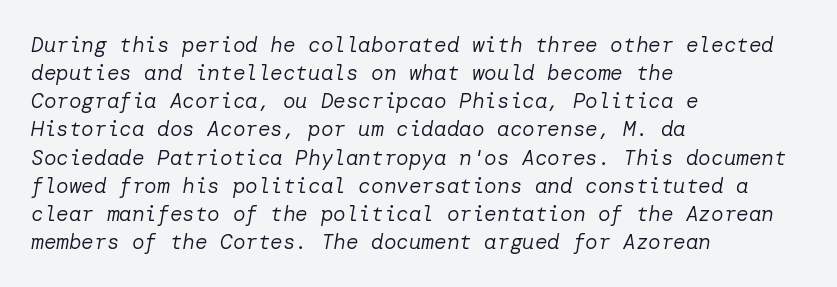
These lines are set flush left with a ragged right edge. The text carries the slant typical of an italic or oblique font. The block of text has a typical density, with ordinary space between rows. Vertical stems look standard width or narrower in stroke. Is the letter spacing exaggerated? No — it looks like the ordinary default. Type without underlining.
